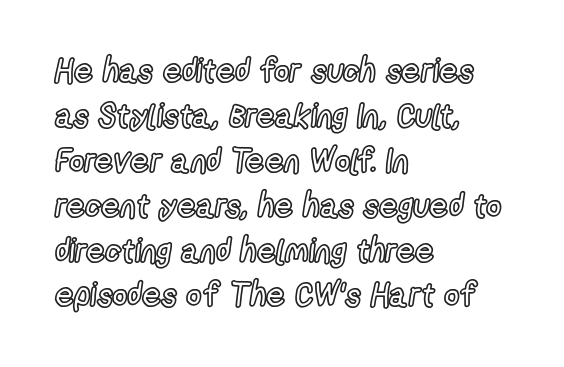
{"width": "condensed", "x_height": "medium", "monospaced": "no", "underline": "no", "align": "left", "line_spacing": "normal", "line_spacing_ratio": 1.36, "letter_spacing": "normal", "letter_spacing_em": 0.0, "glyph_px": 33}
